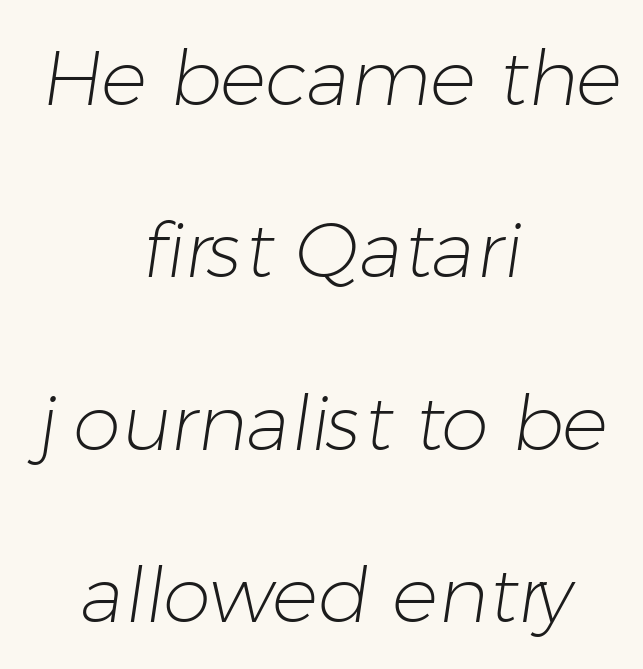
Check the space under the baseline: it is left empty. In terms of letterform style, serifs are entirely absent. Vertically, the passage feels expansive, rows floating well apart. Heaviness? Minimal to ordinary, like unemphasized prose.
